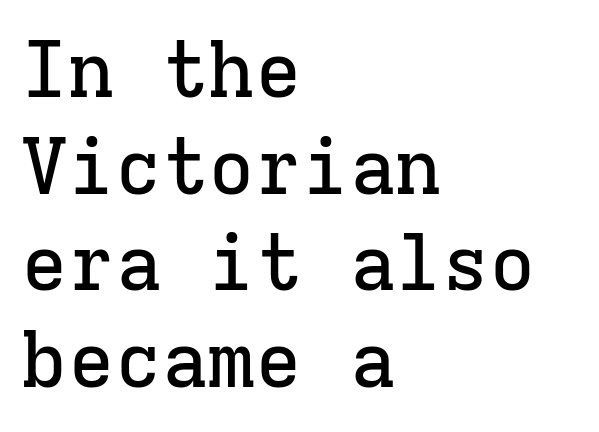
{"serif": "yes", "italic": "no", "width": "normal", "stroke_contrast": "low", "x_height": "medium", "monospaced": "yes", "underline": "no", "align": "left", "line_spacing_ratio": 1.24, "letter_spacing": "normal", "letter_spacing_em": 0.0, "glyph_px": 78}
